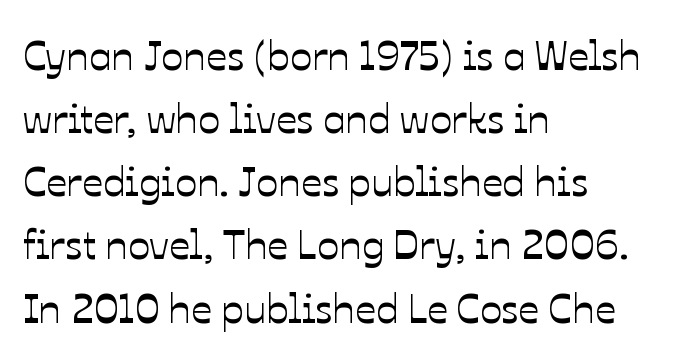
{"italic": "no", "width": "normal", "stroke_contrast": "low", "x_height": "medium", "monospaced": "no", "underline": "no", "align": "left", "line_spacing": "normal", "line_spacing_ratio": 1.54, "letter_spacing": "normal", "letter_spacing_em": 0.0, "glyph_px": 41}
